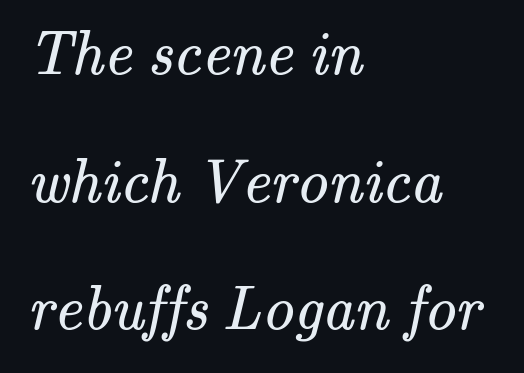
In terms of letterform style, serifs are clearly present. The passage shown is typed in a proportional face where columns would drift. The space beneath each line is pristine and unruled. How are the letters spaced? Ordinarily, with no added tracking. The font is comparable to plain body text, perhaps lighter. Line starts are locked; line ends wander.
